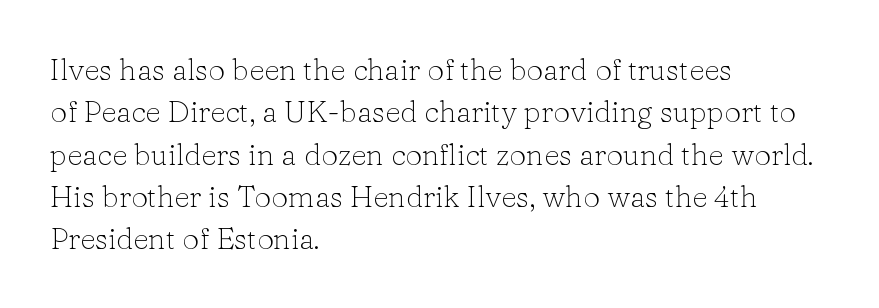
Q: Is the text bold? A: No.
Q: Is the text italic (slanted)? A: No, it is upright.
Q: Is the typeface a serif or a sans-serif typeface? A: Serif.
Q: Is the text underlined? A: No.
Q: How is the paragraph aligned? A: Left-aligned.
Q: Is the spacing between letters normal or unusually wide? A: Normal.
Q: Is the spacing between lines tight, normal or loose? A: Normal.
Q: Width (condensed, normal, or wide)? A: Normal.
Q: Stroke contrast? A: Low.
Q: x-height? A: Medium.
Q: Monospaced? A: No.
